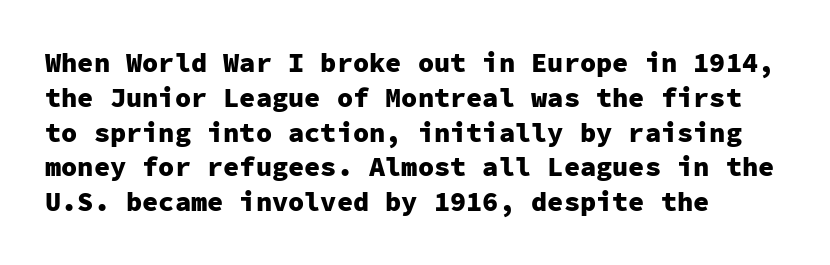
{"italic": "no", "bold": "yes", "underline": "no", "align": "left", "line_spacing": "normal", "line_spacing_ratio": 1.29, "letter_spacing": "normal", "letter_spacing_em": 0.0, "glyph_px": 27}
